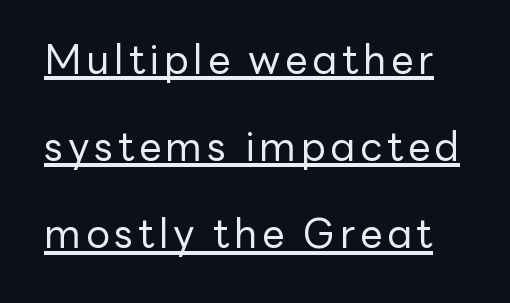
Q: Is the text bold? A: No.
Q: Is the text italic (slanted)? A: No, it is upright.
Q: Is the typeface a serif or a sans-serif typeface? A: Sans-serif.
Q: Is the text underlined? A: Yes.
Q: Is the spacing between lines tight, normal or loose? A: Loose.
Q: Width (condensed, normal, or wide)? A: Normal.
Q: Stroke contrast? A: Low.
Q: x-height? A: Medium.
Q: Monospaced? A: No.
